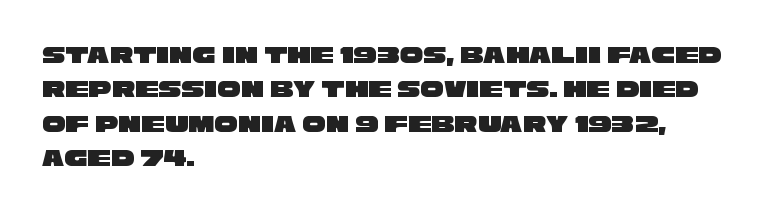
{"underline": "no", "align": "left", "line_spacing": "normal", "line_spacing_ratio": 1.32, "letter_spacing": "normal", "letter_spacing_em": 0.0, "glyph_px": 26}
